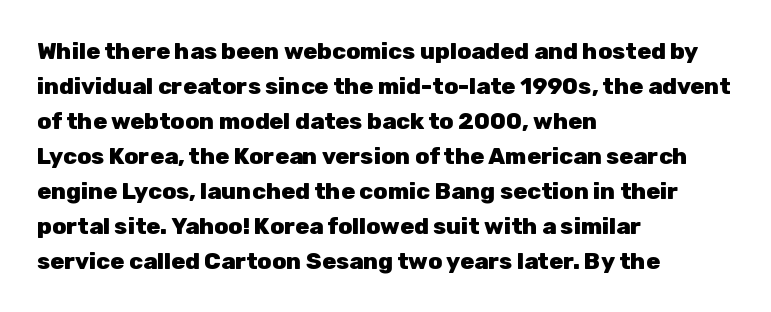
Q: Is the text bold? A: Yes.
Q: Is the text italic (slanted)? A: No, it is upright.
Q: Is the text underlined? A: No.
Q: How is the paragraph aligned? A: Left-aligned.
Q: Is the spacing between letters normal or unusually wide? A: Normal.
Q: Is the spacing between lines tight, normal or loose? A: Normal.
